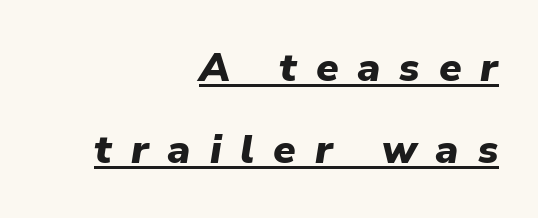
Q: Is the text bold? A: Yes.
Q: Is the text italic (slanted)? A: Yes, it leans right by about 9 degrees.
Q: Is the text underlined? A: Yes.
Q: How is the paragraph aligned? A: Right-aligned.
Q: Is the spacing between letters normal or unusually wide? A: Unusually wide.
Q: Is the spacing between lines tight, normal or loose? A: Loose.
Q: Width (condensed, normal, or wide)? A: Normal.
Q: Stroke contrast? A: Low.
Q: x-height? A: Medium.
Q: Monospaced? A: No.
